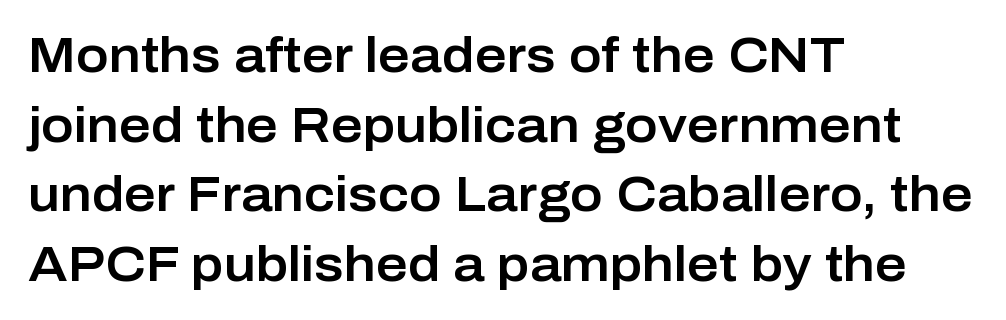
Q: Is the text italic (slanted)? A: No, it is upright.
Q: Is the typeface a serif or a sans-serif typeface? A: Sans-serif.
Q: Is the text underlined? A: No.
Q: How is the paragraph aligned? A: Left-aligned.
Q: Is the spacing between letters normal or unusually wide? A: Normal.
Q: Is the spacing between lines tight, normal or loose? A: Normal.
Q: Width (condensed, normal, or wide)? A: Normal.
Q: Stroke contrast? A: Low.
Q: x-height? A: Medium.
Q: Monospaced? A: No.
